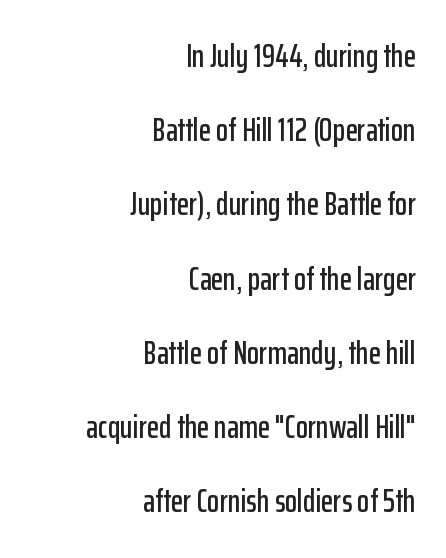
{"serif": "no", "italic": "no", "width": "condensed", "stroke_contrast": "low", "x_height": "medium", "monospaced": "no", "underline": "no", "align": "right", "line_spacing": "loose", "line_spacing_ratio": 2.32, "letter_spacing": "normal", "letter_spacing_em": 0.0, "glyph_px": 32}
